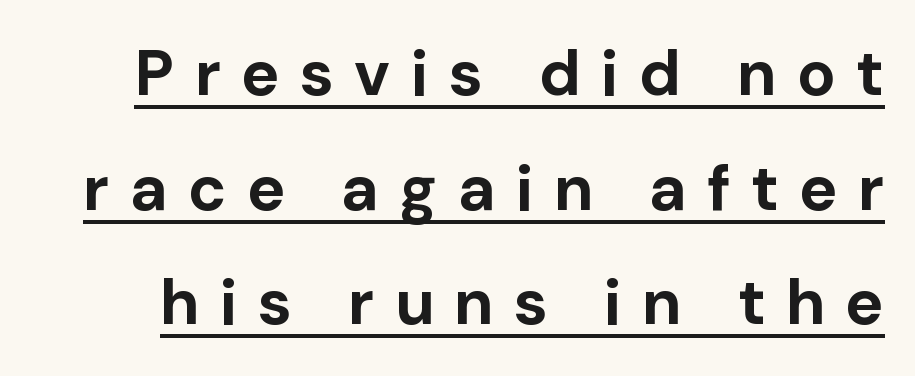
{"serif": "no", "italic": "no", "bold": "yes", "weight": "bold", "width": "normal", "stroke_contrast": "low", "x_height": "medium", "monospaced": "no", "underline": "yes", "line_spacing_ratio": 1.79, "letter_spacing": "wide", "letter_spacing_em": 0.32, "glyph_px": 64}
